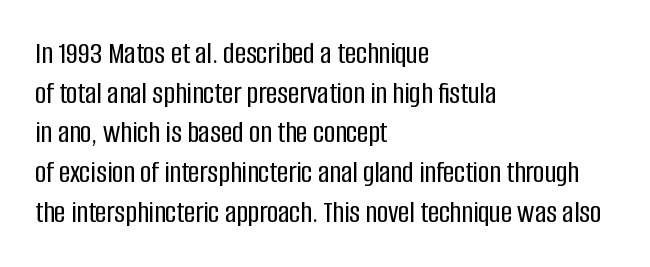
Q: Is the text italic (slanted)? A: No, it is upright.
Q: Is the typeface a serif or a sans-serif typeface? A: Sans-serif.
Q: Is the text underlined? A: No.
Q: How is the paragraph aligned? A: Left-aligned.
Q: Is the spacing between letters normal or unusually wide? A: Normal.
Q: Is the spacing between lines tight, normal or loose? A: Normal.
Q: Width (condensed, normal, or wide)? A: Condensed.
Q: Stroke contrast? A: Low.
Q: x-height? A: Large.
Q: Monospaced? A: No.
